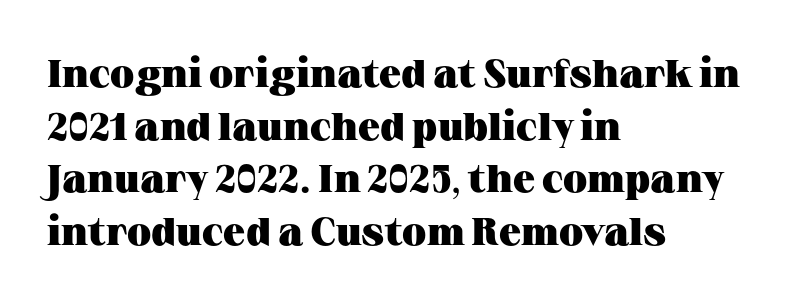
{"serif": "yes", "italic": "no", "bold": "yes", "weight": "heavy", "width": "wide", "stroke_contrast": "medium", "x_height": "medium", "monospaced": "no", "underline": "no", "align": "left", "line_spacing": "normal", "line_spacing_ratio": 1.35, "letter_spacing": "normal", "letter_spacing_em": 0.0, "glyph_px": 39}
